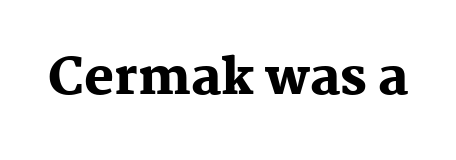
{"serif": "yes", "italic": "no", "bold": "yes", "weight": "heavy", "width": "normal", "stroke_contrast": "medium", "x_height": "medium", "monospaced": "no", "underline": "no", "letter_spacing": "normal", "letter_spacing_em": 0.0, "glyph_px": 50}
